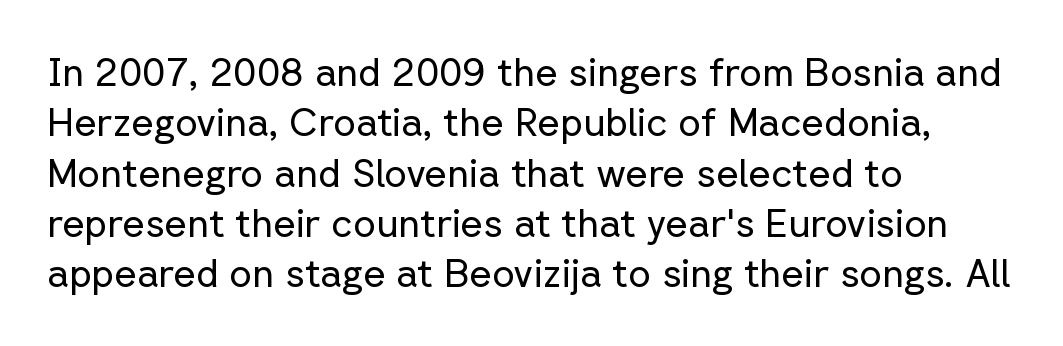
Serif or sans? Sans — the stroke terminals are bare. Reading down the column, the eye jumps a familiar distance to each next line. Does extra space separate the letters? No, they use regular spacing. Counters stay open thanks to moderate or lighter strokes. This sample is left-justified, so line endings fall wherever the words run out.
